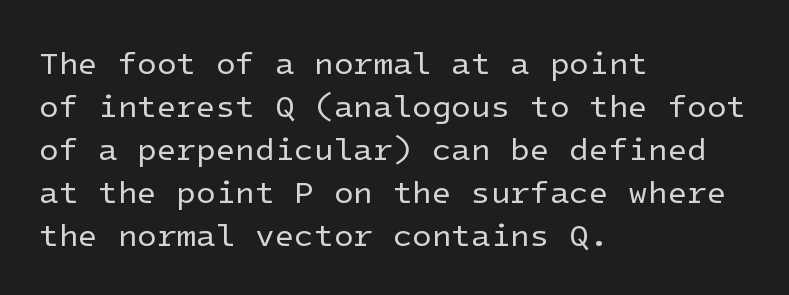
{"serif": "no", "italic": "no", "bold": "no", "weight": "regular", "width": "normal", "stroke_contrast": "low", "x_height": "medium", "underline": "no", "align": "left", "line_spacing": "normal", "line_spacing_ratio": 1.34, "letter_spacing": "normal", "letter_spacing_em": 0.0, "glyph_px": 32}
